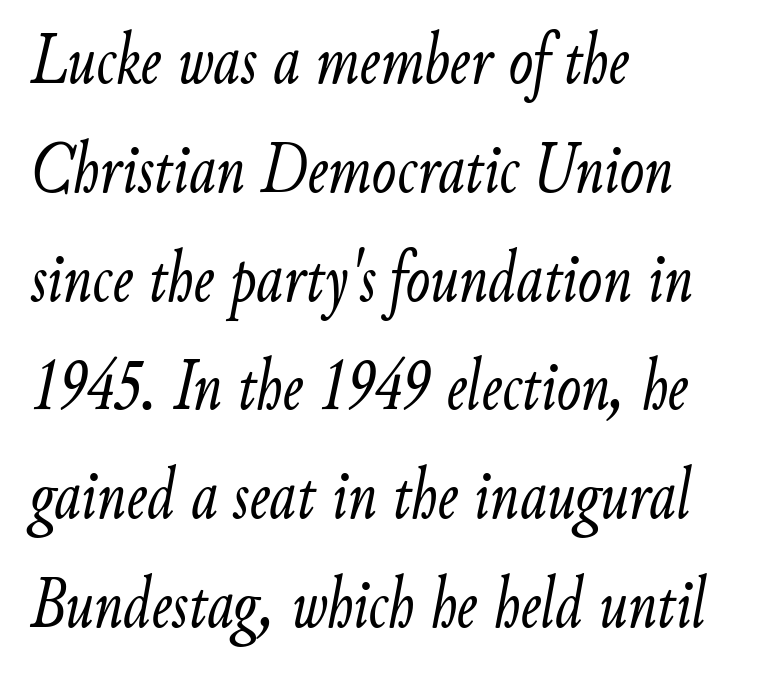
The image shows 73 px light, condensed type, italic (leaning right); set left-aligned, normal line spacing (1.49x), normal letter spacing, not underlined; low stroke contrast and a small x-height.
